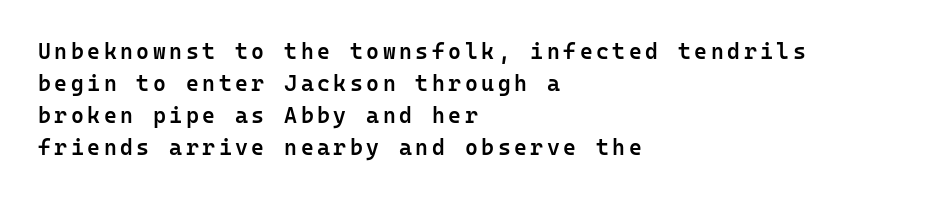
Slightly chunky letters — semibold, I'd say, not full bold. If you measured baseline to baseline, you'd find a middling distance. Nobody drew a line under any word here. A roman cut, with each character standing at attention. The paragraph has a hard left edge and a soft right edge.
